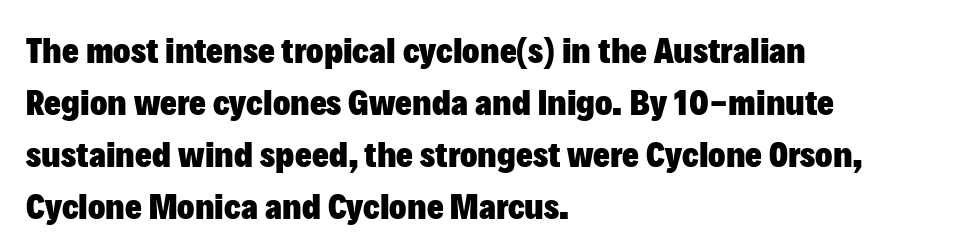
Compared with an ordinary text face, these strokes are far heavier — a full bold. Honestly, the row spacing looks completely unremarkable. Grotesque or geometric, the face here clearly has no serifs. Quick note: underline off. The face used here is rendered with its standard letterfit. Horizontally, the lines are justified to the leading edge only.
